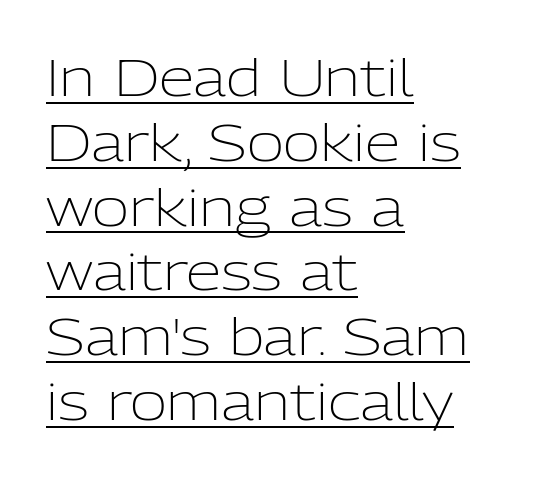
Q: Is the text bold? A: No.
Q: Is the text italic (slanted)? A: No, it is upright.
Q: Is the typeface a serif or a sans-serif typeface? A: Sans-serif.
Q: Is the text underlined? A: Yes.
Q: How is the paragraph aligned? A: Left-aligned.
Q: Is the spacing between letters normal or unusually wide? A: Normal.
Q: Is the spacing between lines tight, normal or loose? A: Normal.
Q: Width (condensed, normal, or wide)? A: Normal.
Q: Stroke contrast? A: Low.
Q: x-height? A: Medium.
Q: Monospaced? A: No.
